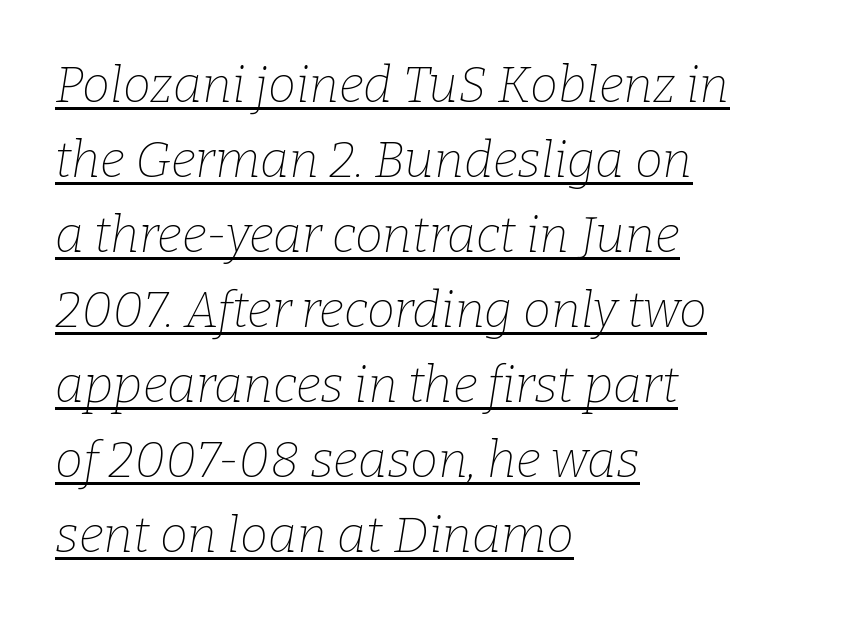
Q: Is the text bold? A: No.
Q: Is the text italic (slanted)? A: Yes, it leans right by about 9 degrees.
Q: Is the typeface a serif or a sans-serif typeface? A: Serif.
Q: Is the text underlined? A: Yes.
Q: How is the paragraph aligned? A: Left-aligned.
Q: Is the spacing between letters normal or unusually wide? A: Normal.
Q: Is the spacing between lines tight, normal or loose? A: Normal.
Q: Width (condensed, normal, or wide)? A: Normal.
Q: Stroke contrast? A: Low.
Q: x-height? A: Medium.
Q: Monospaced? A: No.
